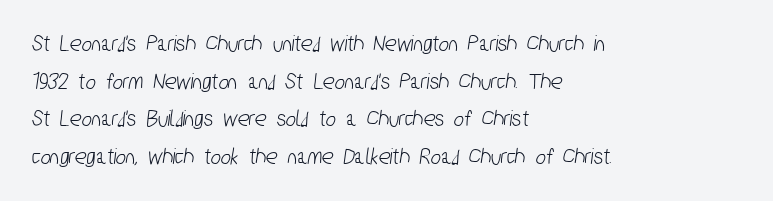
Q: Is the text underlined? A: No.
Q: How is the paragraph aligned? A: Left-aligned.
Q: Is the spacing between letters normal or unusually wide? A: Normal.
Q: Is the spacing between lines tight, normal or loose? A: Normal.
